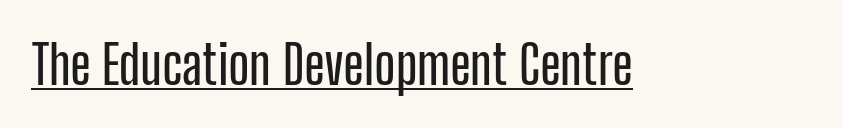
The image shows 54 px condensed sans-serif type, upright; set normal letter spacing, underlined; low stroke contrast and a medium x-height.
